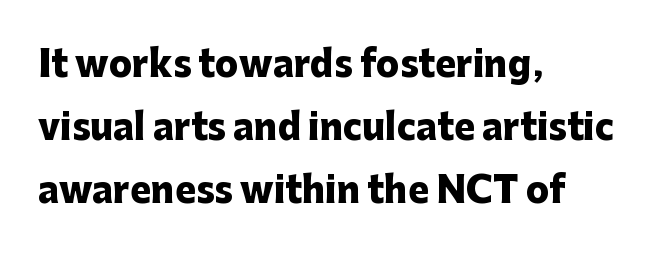
{"serif": "no", "italic": "no", "bold": "yes", "weight": "heavy", "width": "normal", "stroke_contrast": "low", "x_height": "medium", "monospaced": "no", "underline": "no", "align": "left", "line_spacing_ratio": 1.8, "letter_spacing": "normal", "letter_spacing_em": 0.0, "glyph_px": 35}
